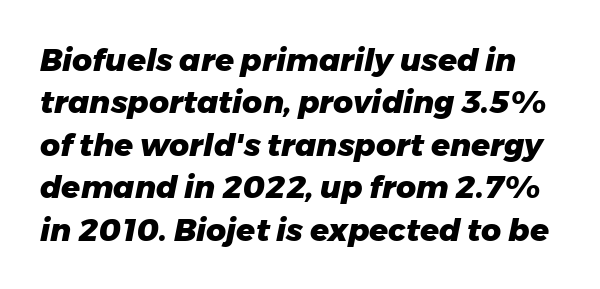
Q: Is the text bold? A: Yes.
Q: Is the text italic (slanted)? A: Yes, it leans right by about 11 degrees.
Q: Is the text underlined? A: No.
Q: Is the spacing between letters normal or unusually wide? A: Normal.
Q: Is the spacing between lines tight, normal or loose? A: Normal.
Q: Width (condensed, normal, or wide)? A: Normal.
Q: Stroke contrast? A: Low.
Q: x-height? A: Medium.
Q: Monospaced? A: No.
